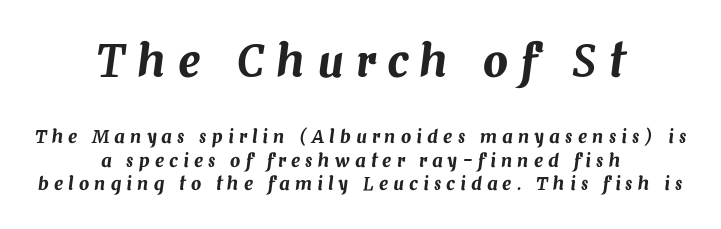
Q: Is the text italic (slanted)? A: Yes, it leans right by about 7 degrees.
Q: Is the text underlined? A: No.
Q: How is the paragraph aligned? A: Centered.
Q: Is the spacing between letters normal or unusually wide? A: Unusually wide.
Q: Is the spacing between lines tight, normal or loose? A: Normal.
Q: Which block of text is set in a larger size, the first (top) or the second (bottom)? A: The first (top) one.
Q: Width (condensed, normal, or wide)? A: Normal.
Q: Stroke contrast? A: Medium.
Q: x-height? A: Medium.
Q: Monospaced? A: No.
